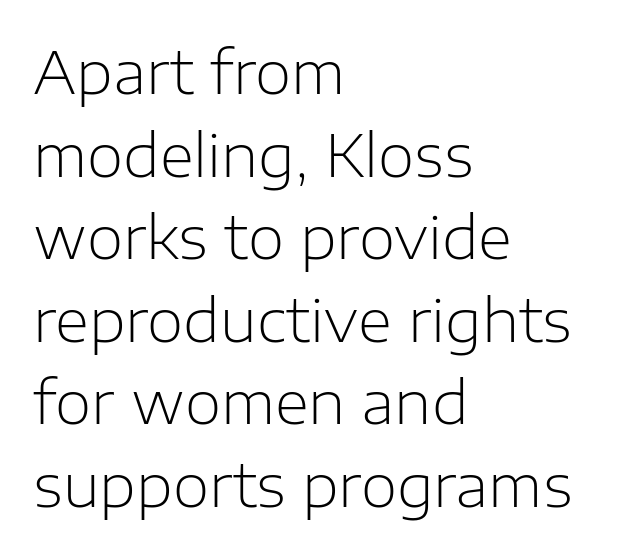
The image shows 59 px light sans-serif type, upright; set left-aligned, normal line spacing (1.4x), normal letter spacing, not underlined; low stroke contrast and a medium x-height.
